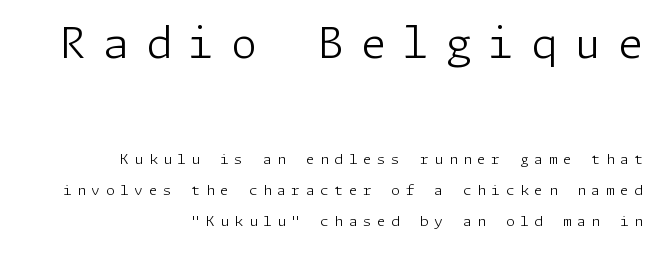
The image shows 42 px light sans-serif type, upright; set right-aligned, loose line spacing (2.24x), unusually wide letter spacing (+0.4 em), not underlined; the first (top) block is 3.0x larger; low stroke contrast and a medium x-height.
